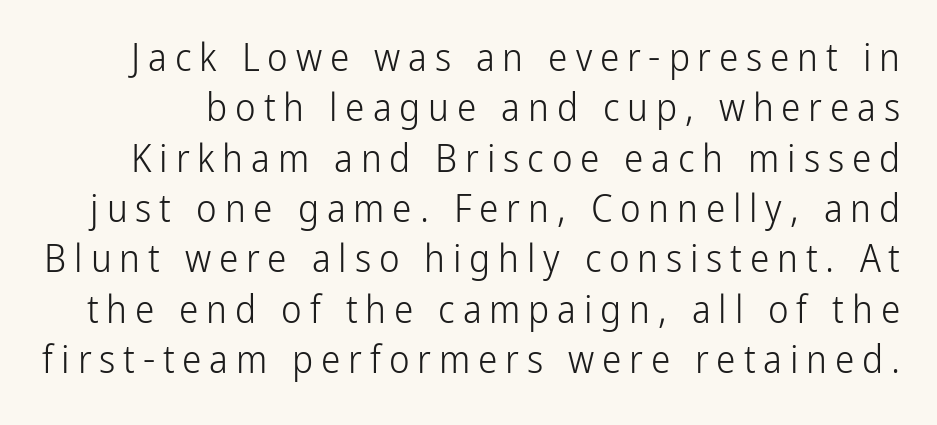
The image shows 39 px light, condensed sans-serif type, upright; set normal line spacing (1.29x), unusually wide letter spacing (+0.2 em), not underlined; low stroke contrast and a medium x-height.
